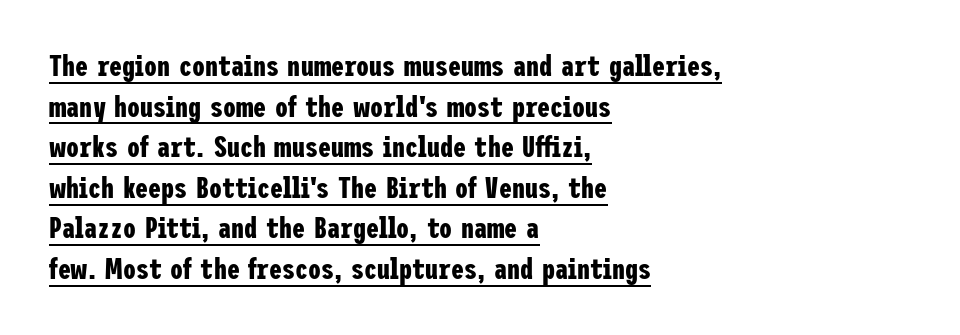
Q: Is the text bold? A: Yes.
Q: Is the text italic (slanted)? A: No, it is upright.
Q: Is the typeface a serif or a sans-serif typeface? A: Sans-serif.
Q: Is the text underlined? A: Yes.
Q: How is the paragraph aligned? A: Left-aligned.
Q: Is the spacing between letters normal or unusually wide? A: Normal.
Q: Is the spacing between lines tight, normal or loose? A: Normal.
Q: Width (condensed, normal, or wide)? A: Condensed.
Q: Stroke contrast? A: Low.
Q: x-height? A: Medium.
